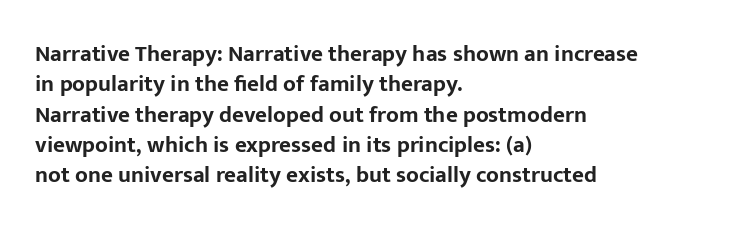
Each word holds together tightly as a unit, with standard inter-letter gaps. Typeset ragged right — the left edge is the straight one. Has an underline been added? It has not. The passage shown stacks its lines at a standard gap. A typesetter would mark this as roman, not italic. The passage shown is emphatically bold.
